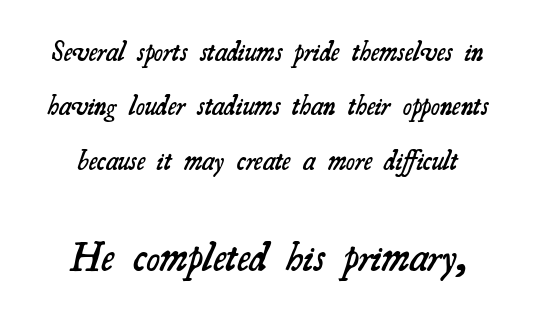
No extra tracking has been applied to these lines. The second block has been scaled up relative to the first. Line starts and ends both wander, symmetrically. Type without underlining.
